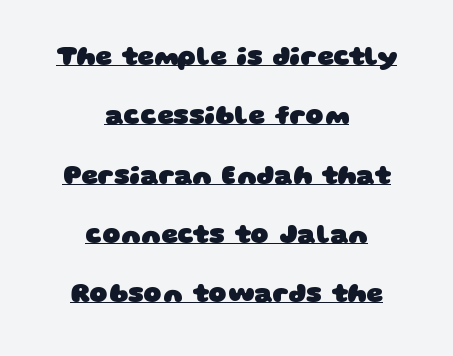
The image shows 26 px bold type; set centered, loose line spacing (2.28x), normal letter spacing, underlined.
